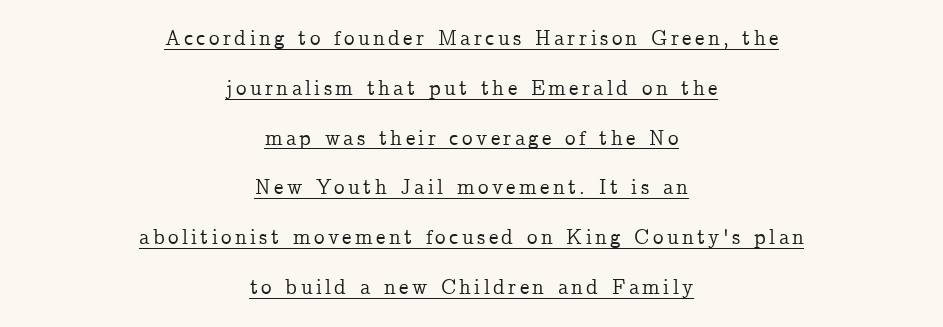
The string is rendered with underlining switched on. Do the letters lean? They stand straight. Teacher's note: observe the equal gaps on both sides — that is centered alignment. One glance says open: line gaps are wider than usual.
